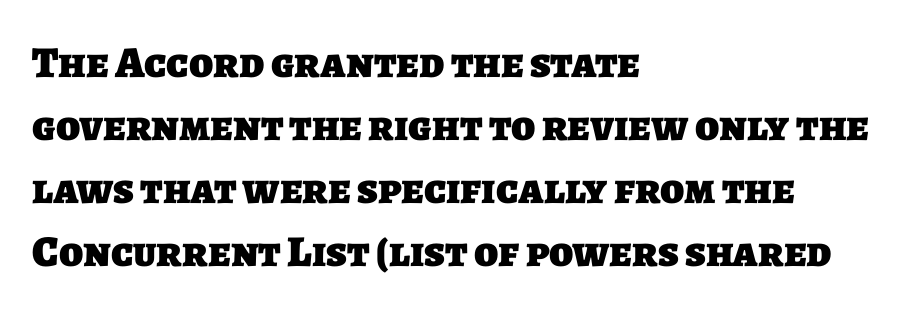
{"serif": "no", "bold": "yes", "weight": "heavy", "width": "normal", "stroke_contrast": "low", "x_height": "large", "monospaced": "no", "underline": "no", "align": "left", "line_spacing": "normal", "line_spacing_ratio": 1.43, "letter_spacing": "normal", "letter_spacing_em": 0.0, "glyph_px": 44}
